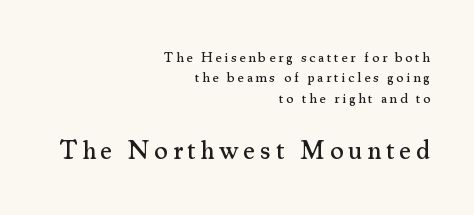
The designer gave the closing block more size than the opening block. Rows of type keep a routine distance in the vertical direction. The compositor pushed each line to the right boundary. Posture: straight, roman, zero tilt.
